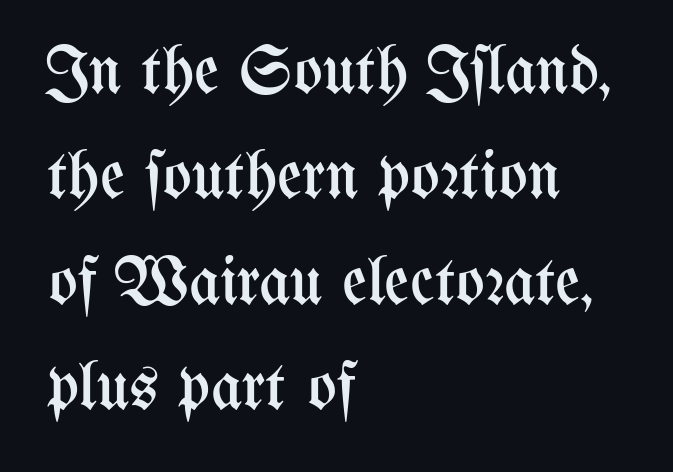
The image shows 68 px regular-weight, condensed type, upright; set left-aligned, normal line spacing (1.55x), normal letter spacing, not underlined; medium stroke contrast and a medium x-height.
